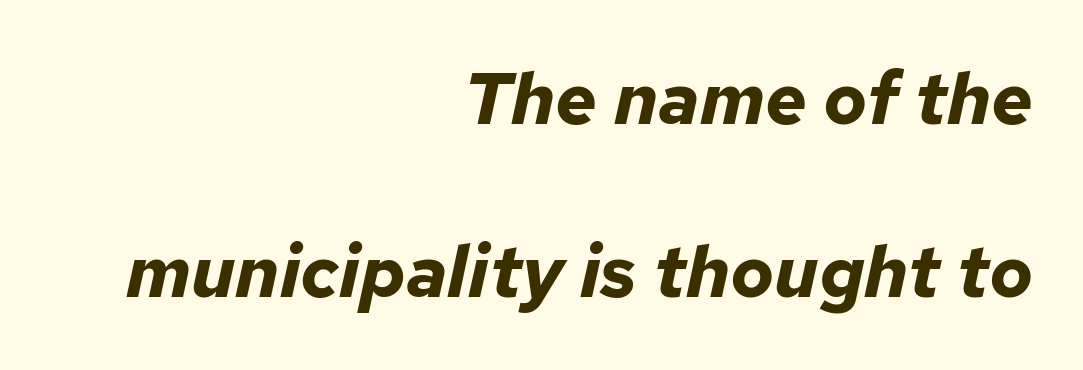
Q: Is the text bold? A: Yes.
Q: Is the text italic (slanted)? A: Yes, it leans right by about 12 degrees.
Q: Is the text underlined? A: No.
Q: How is the paragraph aligned? A: Right-aligned.
Q: Is the spacing between letters normal or unusually wide? A: Normal.
Q: Is the spacing between lines tight, normal or loose? A: Loose.
Q: Width (condensed, normal, or wide)? A: Normal.
Q: Stroke contrast? A: Low.
Q: x-height? A: Medium.
Q: Monospaced? A: No.
